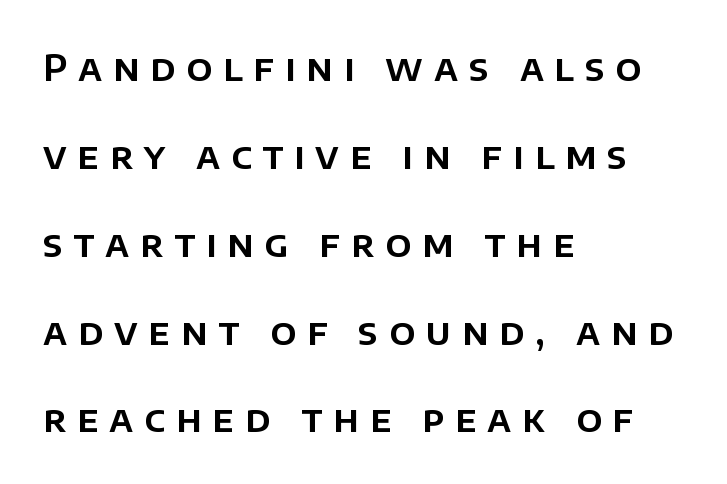
Line starts are locked; line ends wander. What's the leading like? Stretched, with rows far apart. Vertical strokes here are truly vertical. Nobody drew a line under any word here.
